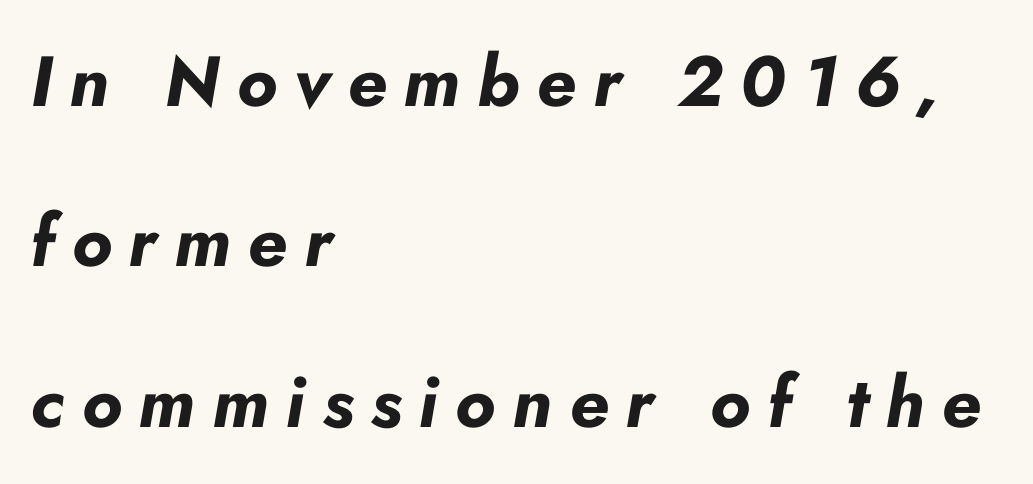
Q: Is the text bold? A: Yes.
Q: Is the text italic (slanted)? A: Yes, it leans right by about 10 degrees.
Q: Is the text underlined? A: No.
Q: How is the paragraph aligned? A: Left-aligned.
Q: Is the spacing between letters normal or unusually wide? A: Unusually wide.
Q: Is the spacing between lines tight, normal or loose? A: Loose.
Q: Width (condensed, normal, or wide)? A: Normal.
Q: Stroke contrast? A: Low.
Q: x-height? A: Small.
Q: Monospaced? A: No.
